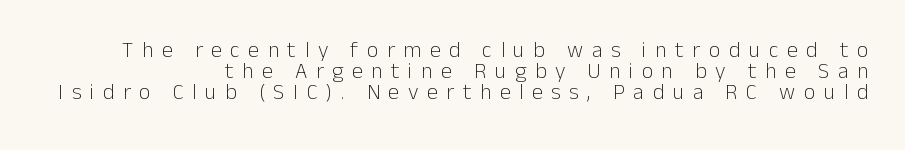
The setting favours the right margin, as signatures and pull-quotes sometimes do. Characters follow at a spacing far wider than the type designer built in. The font's upright variant was chosen for this text. The lines are packed closely together with very little leading.
